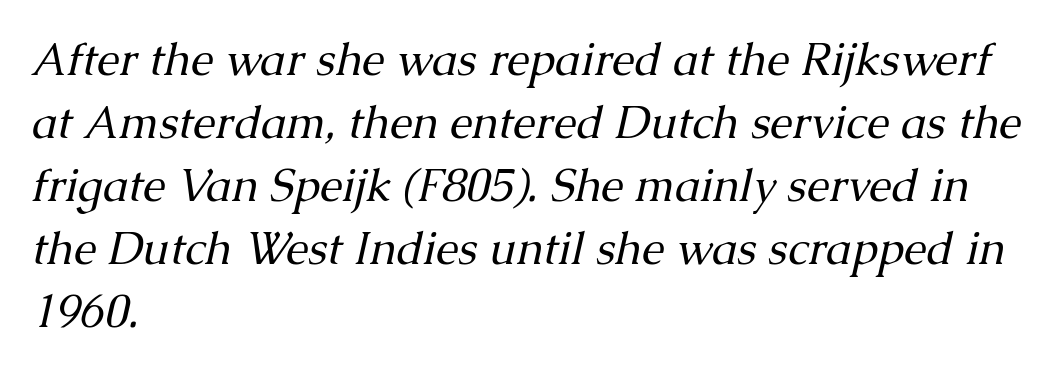
Q: Is the text bold? A: No.
Q: Is the text italic (slanted)? A: Yes, it leans right by about 13 degrees.
Q: Is the typeface a serif or a sans-serif typeface? A: Serif.
Q: Is the text underlined? A: No.
Q: How is the paragraph aligned? A: Left-aligned.
Q: Is the spacing between letters normal or unusually wide? A: Normal.
Q: Is the spacing between lines tight, normal or loose? A: Normal.
Q: Width (condensed, normal, or wide)? A: Normal.
Q: Stroke contrast? A: Medium.
Q: x-height? A: Medium.
Q: Monospaced? A: No.
